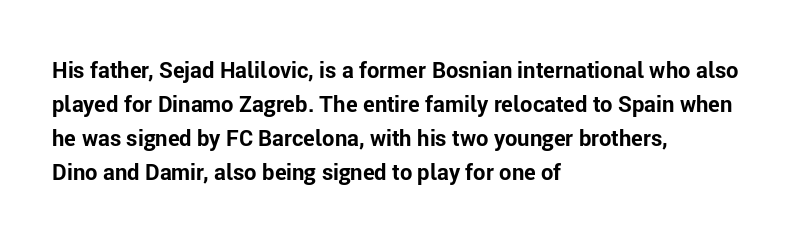
Underline: absent. Default kerning and tracking; the words read as compact shapes. Successive baselines arrive at the customary interval. You can tell it's not italic because the verticals are truly vertical. One-word summary of the alignment: left. These lines carry a lot of weight — the face is fully bold.
